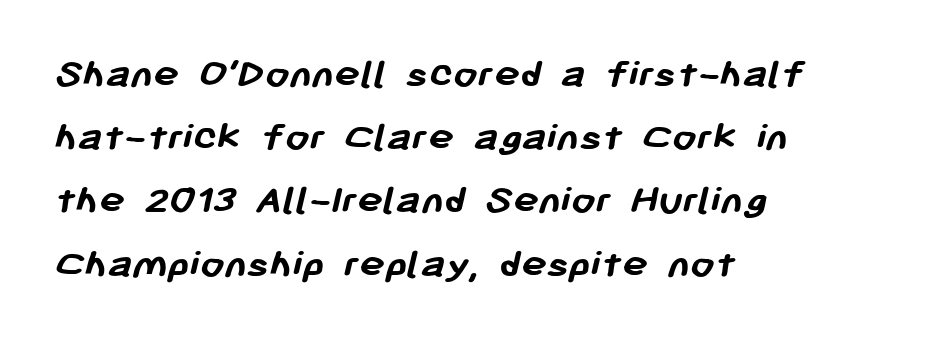
Q: Is the text bold? A: Yes.
Q: Is the typeface a serif or a sans-serif typeface? A: Sans-serif.
Q: Is the text underlined? A: No.
Q: How is the paragraph aligned? A: Left-aligned.
Q: Is the spacing between letters normal or unusually wide? A: Normal.
Q: Is the spacing between lines tight, normal or loose? A: Normal.
Q: Width (condensed, normal, or wide)? A: Normal.
Q: Stroke contrast? A: Low.
Q: x-height? A: Medium.
Q: Monospaced? A: No.
